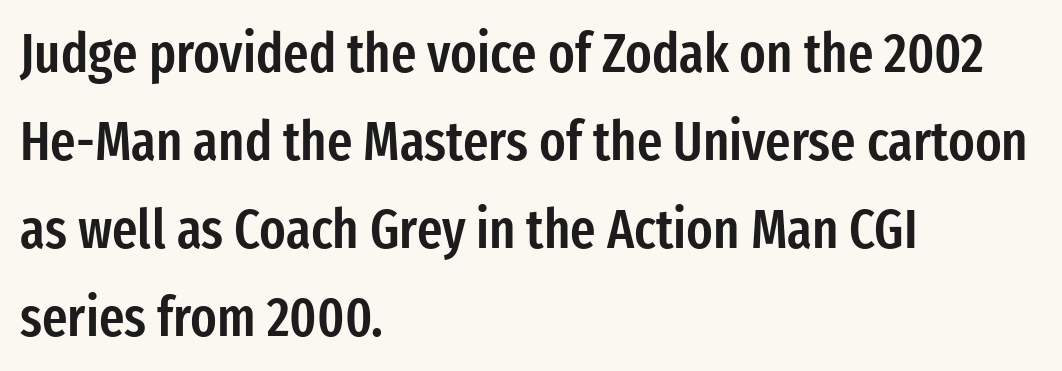
Notice the strokes are somewhat thickened but not fully heavy: this is a semibold. Regular leading. In terms of letterform style, serifs are entirely absent. The face used here is rendered with its standard letterfit. Varying glyph widths throughout — classic text-font behaviour.
